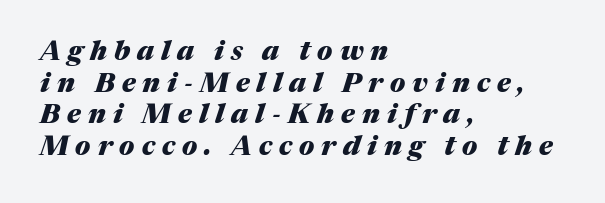
Q: Is the text bold? A: Yes.
Q: Is the text italic (slanted)? A: Yes, it leans right by about 17 degrees.
Q: Is the text underlined? A: No.
Q: How is the paragraph aligned? A: Left-aligned.
Q: Is the spacing between letters normal or unusually wide? A: Unusually wide.
